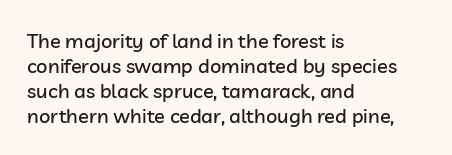
{"italic": "no", "underline": "no", "align": "left", "line_spacing": "normal", "line_spacing_ratio": 1.25, "letter_spacing": "normal", "letter_spacing_em": 0.0, "glyph_px": 20}
